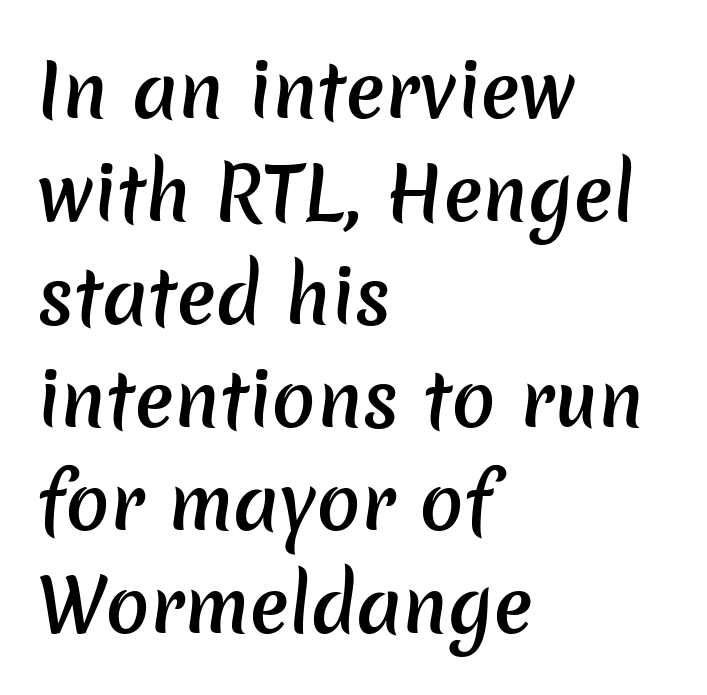
Q: Is the text bold? A: Semi-bold.
Q: Is the typeface a serif or a sans-serif typeface? A: Sans-serif.
Q: Is the text underlined? A: No.
Q: How is the paragraph aligned? A: Left-aligned.
Q: Is the spacing between letters normal or unusually wide? A: Normal.
Q: Is the spacing between lines tight, normal or loose? A: Normal.
Q: Width (condensed, normal, or wide)? A: Normal.
Q: Stroke contrast? A: Low.
Q: x-height? A: Medium.
Q: Monospaced? A: No.
